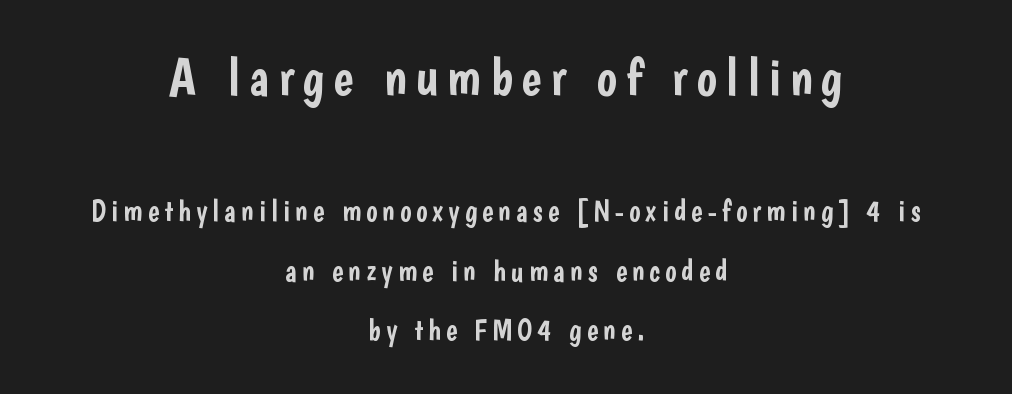
A sans-serif font was chosen for this passage. The block of text is sparse from top to bottom, with ample space between rows. The letters advance in unequal steps, a hallmark of proportional type. In terms of posture, this sample is upright. Neither beginnings nor endings align; midpoints do. Which chunk is bigger? The first one — the top block dwarfs the bottom.
